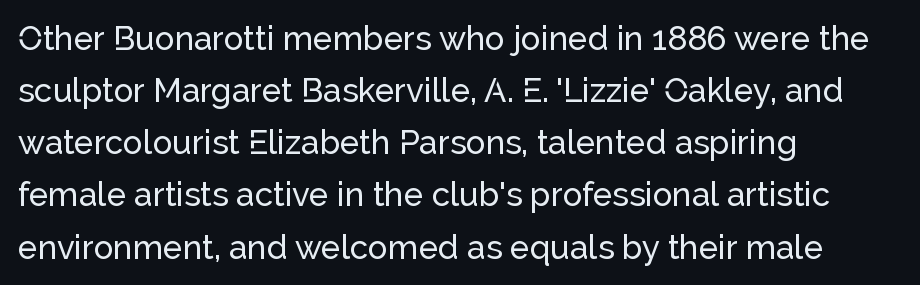
{"serif": "no", "italic": "no", "width": "normal", "stroke_contrast": "low", "x_height": "medium", "monospaced": "no", "underline": "no", "align": "left", "line_spacing": "normal", "line_spacing_ratio": 1.58, "letter_spacing": "normal", "letter_spacing_em": 0.0, "glyph_px": 33}
